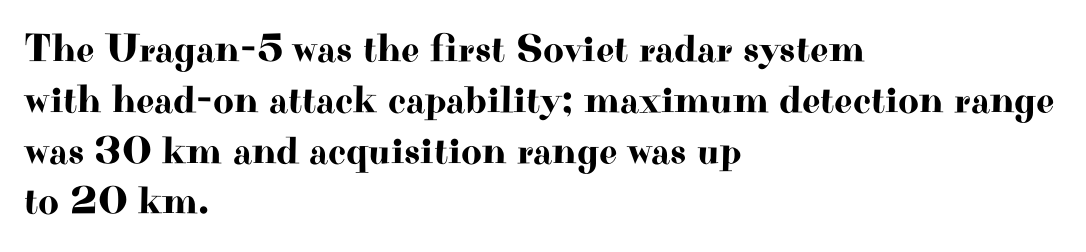
Q: Is the text italic (slanted)? A: No, it is upright.
Q: Is the typeface a serif or a sans-serif typeface? A: Serif.
Q: Is the text underlined? A: No.
Q: How is the paragraph aligned? A: Left-aligned.
Q: Is the spacing between letters normal or unusually wide? A: Normal.
Q: Is the spacing between lines tight, normal or loose? A: Normal.
Q: Width (condensed, normal, or wide)? A: Wide.
Q: Stroke contrast? A: High.
Q: x-height? A: Small.
Q: Monospaced? A: No.
